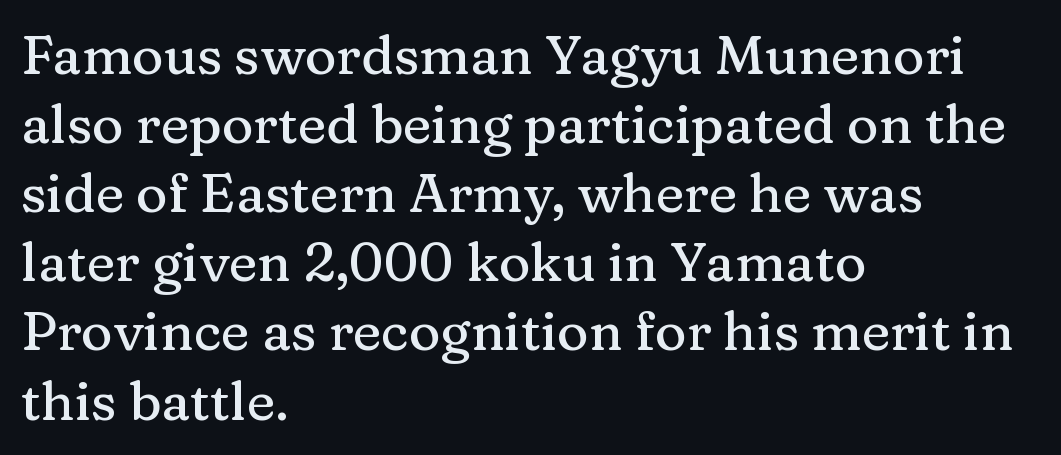
Q: Is the text italic (slanted)? A: No, it is upright.
Q: Is the typeface a serif or a sans-serif typeface? A: Serif.
Q: Is the text underlined? A: No.
Q: How is the paragraph aligned? A: Left-aligned.
Q: Is the spacing between letters normal or unusually wide? A: Normal.
Q: Is the spacing between lines tight, normal or loose? A: Normal.
Q: Width (condensed, normal, or wide)? A: Normal.
Q: Stroke contrast? A: Medium.
Q: x-height? A: Medium.
Q: Monospaced? A: No.
